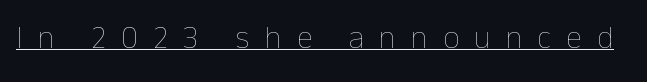
Note the varied advance widths — an 'i' is clearly narrower than an 'm'. The rendered words wear a rule along their underside. The font's upright variant was chosen for this text. Substantial extra tracking has been applied to these lines.
